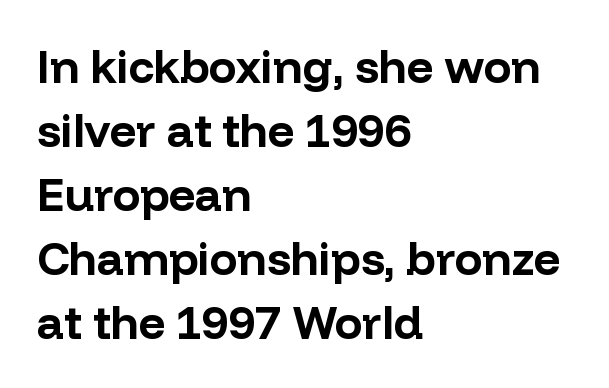
The type is set solid horizontally, with unmodified tracking. This sample keeps an unexceptional amount of space between lines. The rendering shows plain stroke endings on the letterforms — a sans-serif design. Each row of text sits above clean, open space. The axis of the letterforms is exactly vertical. In terms of weight, the rendering is a true, heavy bold.
